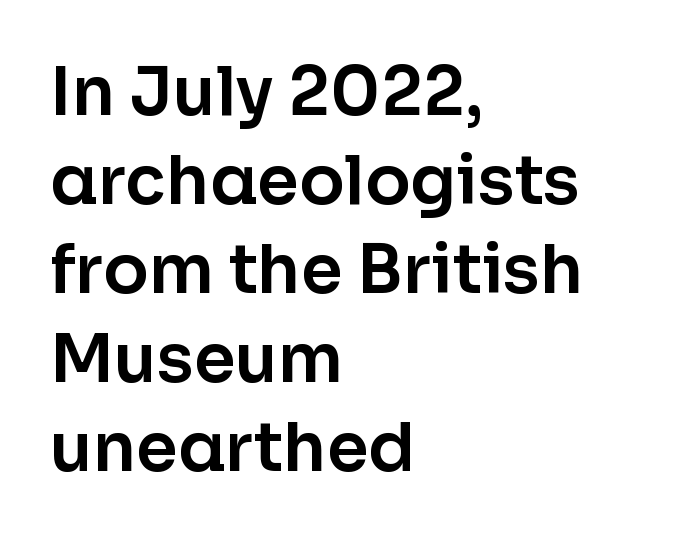
Compared with typical paragraphs, the rows here are spaced about the same. The compositor pushed each line to the left boundary. Varying glyph widths throughout — classic text-font behaviour. Underline: absent.
